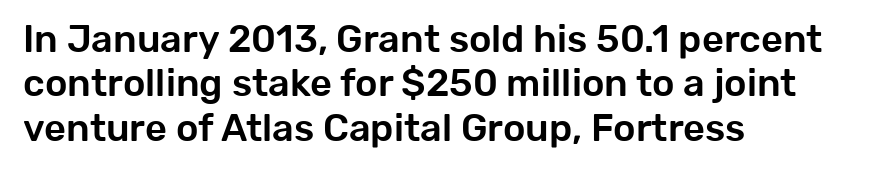
Looks like regular typesetting: each glyph gets only the width it needs. The area under the type is left untouched. These lines keep a tight, regular rhythm from letter to letter. The passage shown is typeset with a sans-serif family. This is the regular roman posture of the typeface.
